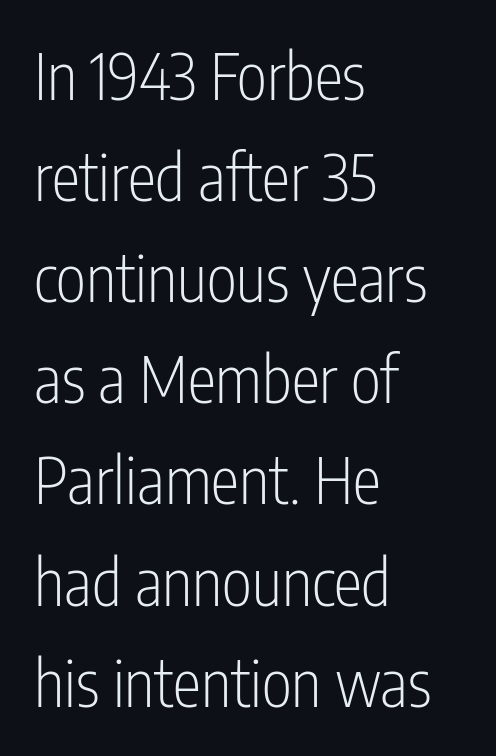
Q: Is the text bold? A: No.
Q: Is the text italic (slanted)? A: No, it is upright.
Q: Is the typeface a serif or a sans-serif typeface? A: Sans-serif.
Q: Is the text underlined? A: No.
Q: How is the paragraph aligned? A: Left-aligned.
Q: Is the spacing between letters normal or unusually wide? A: Normal.
Q: Is the spacing between lines tight, normal or loose? A: Normal.
Q: Width (condensed, normal, or wide)? A: Condensed.
Q: Stroke contrast? A: Low.
Q: x-height? A: Medium.
Q: Monospaced? A: No.
